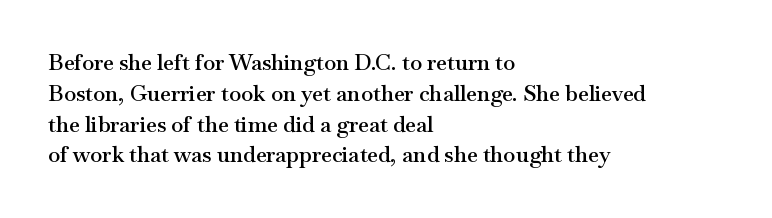
A typesetter would call this zero additional tracking. Decoration check: the copy has no underline. Set as a demibold, roughly 600 on the weight scale. The rendering uses a moderate line-height, typical for paragraphs.
